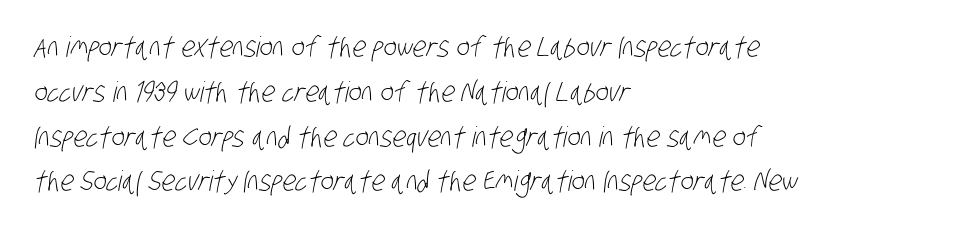
{"serif": "no", "bold": "no", "weight": "light", "width": "condensed", "stroke_contrast": "low", "x_height": "large", "monospaced": "no", "underline": "no", "align": "left", "line_spacing": "normal", "line_spacing_ratio": 1.6, "letter_spacing": "normal", "letter_spacing_em": 0.0, "glyph_px": 28}
